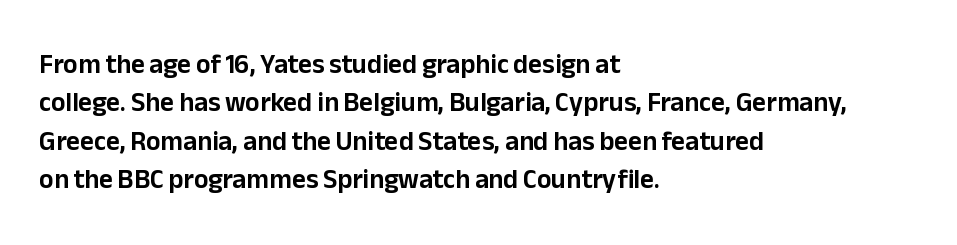
Compared with typical paragraphs, the rows here are spaced about the same. Posture: straight, roman, zero tilt. Inter-character spacing is left at the font's built-in metrics. The space beneath each line is pristine and unruled. The compositor pushed each line to the left boundary.
